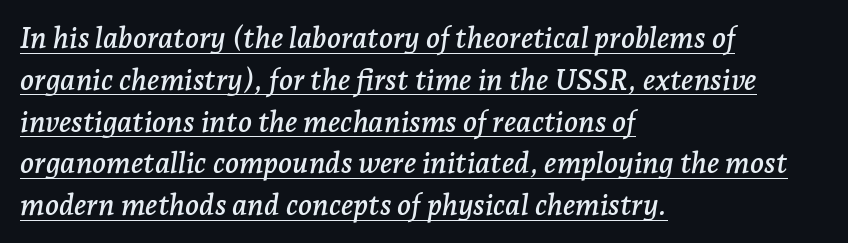
Q: Is the text italic (slanted)? A: Yes, it leans right by about 7 degrees.
Q: Is the typeface a serif or a sans-serif typeface? A: Serif.
Q: Is the text underlined? A: Yes.
Q: How is the paragraph aligned? A: Left-aligned.
Q: Is the spacing between letters normal or unusually wide? A: Normal.
Q: Is the spacing between lines tight, normal or loose? A: Normal.
Q: Width (condensed, normal, or wide)? A: Normal.
Q: Stroke contrast? A: Low.
Q: x-height? A: Medium.
Q: Monospaced? A: No.
